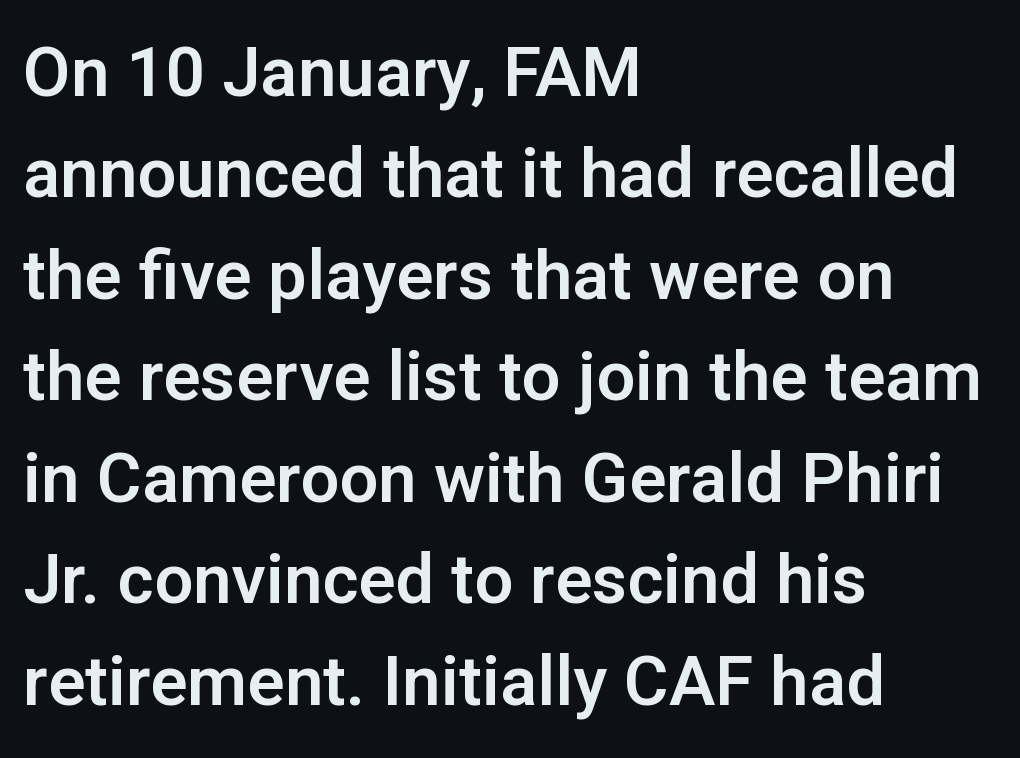
The image shows 69 px sans-serif type, upright; set left-aligned, normal line spacing (1.47x), normal letter spacing, not underlined; low stroke contrast and a medium x-height.
